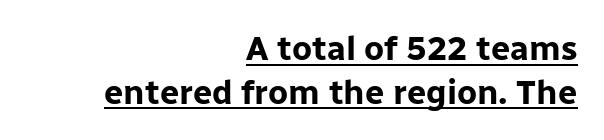
{"serif": "no", "italic": "no", "bold": "yes", "weight": "bold", "width": "normal", "stroke_contrast": "low", "x_height": "medium", "monospaced": "no", "underline": "yes", "align": "right", "line_spacing": "normal", "line_spacing_ratio": 1.28, "letter_spacing": "normal", "letter_spacing_em": 0.0, "glyph_px": 34}
